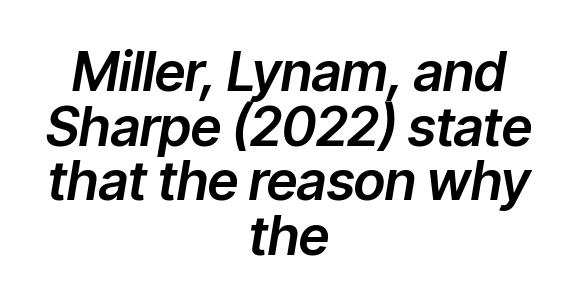
{"italic": "yes", "lean": "right", "slant_degrees": 9, "width": "normal", "stroke_contrast": "low", "x_height": "medium", "monospaced": "no", "underline": "no", "align": "center", "line_spacing": "tight", "line_spacing_ratio": 1.01, "letter_spacing": "normal", "letter_spacing_em": 0.0, "glyph_px": 54}
